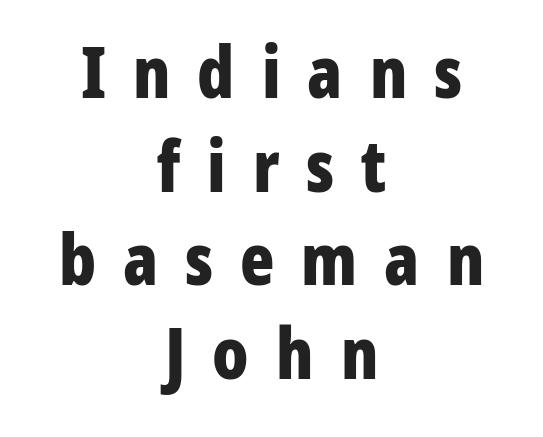
Beneath every word, the page is bare. Set as a true bold cut, around the 700 mark. Horizontally, the lines are justified to the midpoint only. Interline gaps are of average width in this sample.
